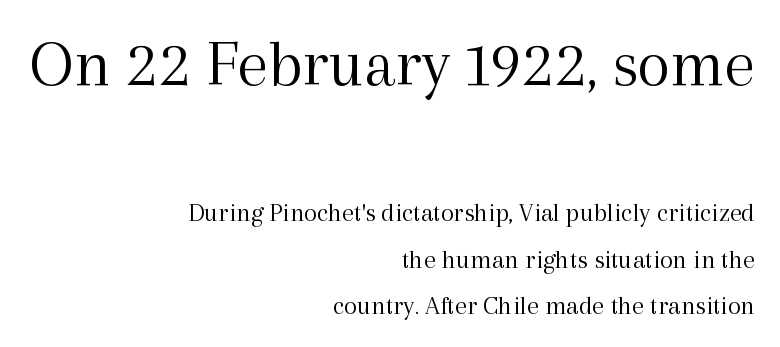
The image shows 68 px light serif type, upright; set right-aligned, line spacing 1.73x, normal letter spacing, not underlined; the first (top) block is 2.52x larger; a medium x-height.
